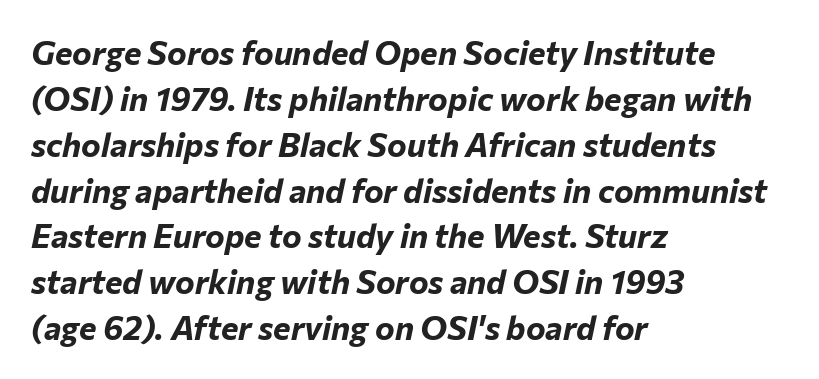
Q: Is the text bold? A: Yes.
Q: Is the text italic (slanted)? A: Yes, it leans right by about 12 degrees.
Q: Is the text underlined? A: No.
Q: How is the paragraph aligned? A: Left-aligned.
Q: Is the spacing between letters normal or unusually wide? A: Normal.
Q: Is the spacing between lines tight, normal or loose? A: Normal.
Q: Width (condensed, normal, or wide)? A: Normal.
Q: Stroke contrast? A: Low.
Q: x-height? A: Medium.
Q: Monospaced? A: No.
